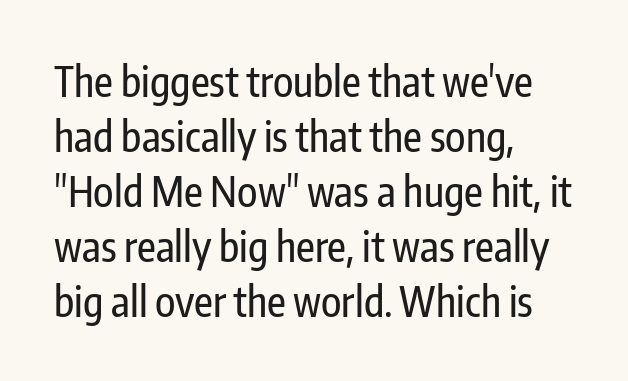
The image shows 41 px condensed sans-serif type, upright; set left-aligned, normal line spacing (1.34x), normal letter spacing, not underlined; low stroke contrast and a medium x-height.
